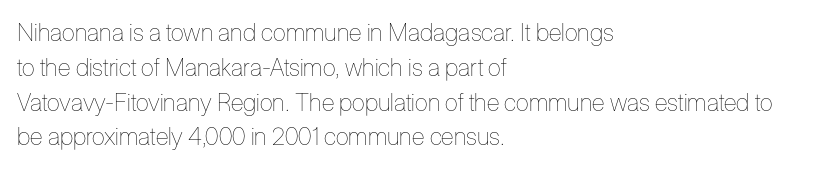
Summary of weight: not heavy and not bold. The passage shown stacks its lines at a standard gap. Upright lettering throughout. Tracking value appears to be zero — textbook default spacing.
